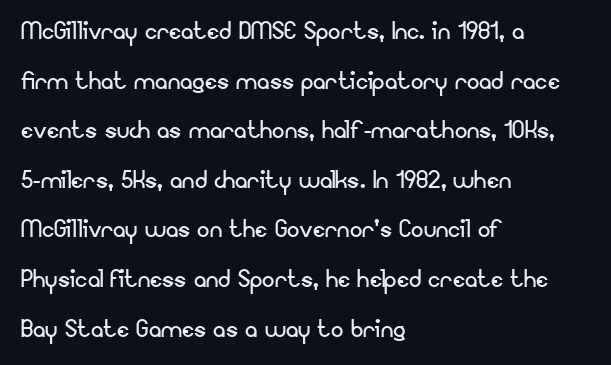
The image shows 31 px regular-weight sans-serif type, upright; set left-aligned, normal line spacing (1.6x), normal letter spacing, not underlined; low stroke contrast and a small x-height.
